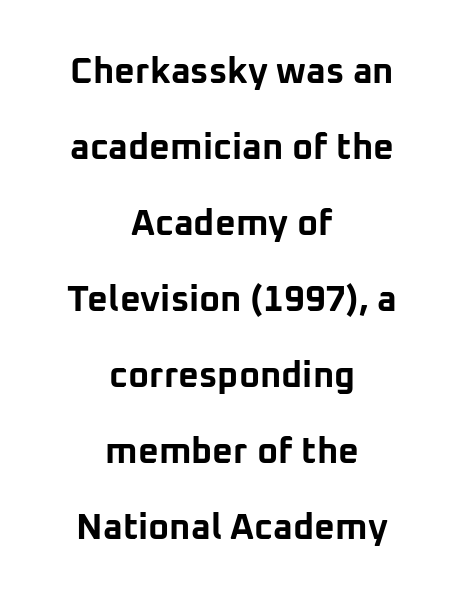
The image shows 36 px bold sans-serif type, upright; set centered, loose line spacing (2.11x), normal letter spacing, not underlined; low stroke contrast and a medium x-height.
